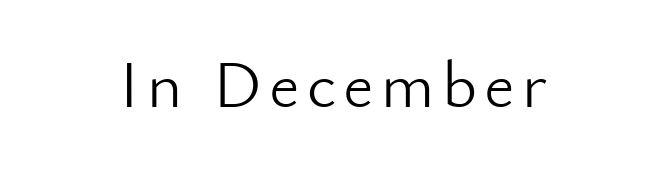
Q: Is the text bold? A: No.
Q: Is the text italic (slanted)? A: No, it is upright.
Q: Is the typeface a serif or a sans-serif typeface? A: Sans-serif.
Q: Is the text underlined? A: No.
Q: How is the paragraph aligned? A: Centered.
Q: Width (condensed, normal, or wide)? A: Normal.
Q: Stroke contrast? A: Low.
Q: x-height? A: Small.
Q: Monospaced? A: No.
